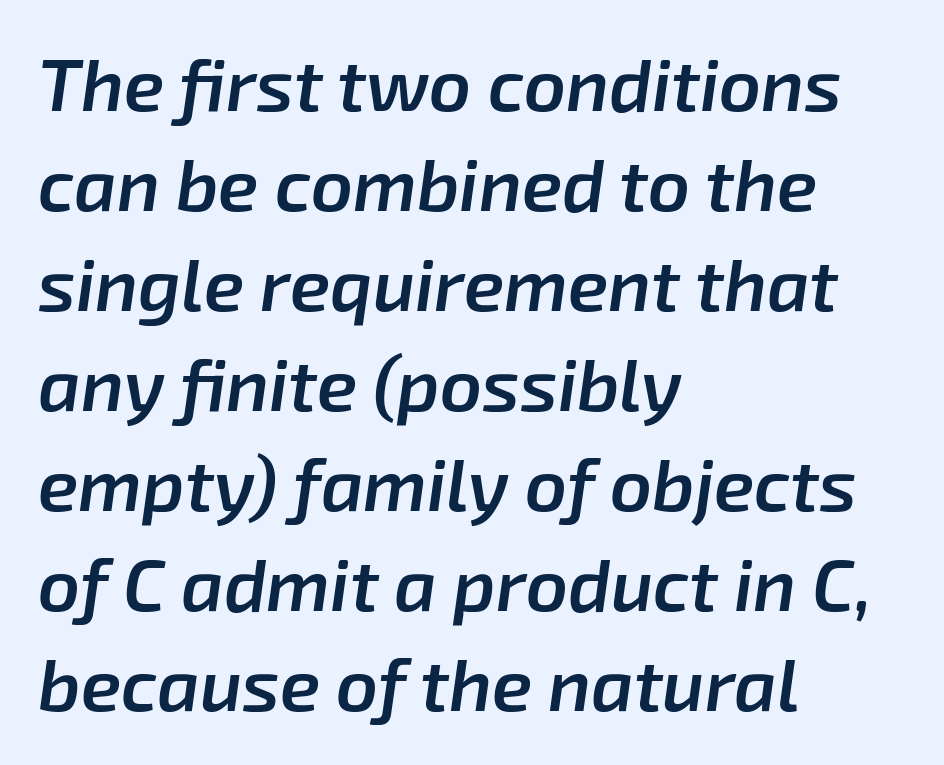
{"italic": "yes", "lean": "right", "slant_degrees": 8, "bold": "semi", "weight": "semibold", "width": "normal", "stroke_contrast": "low", "x_height": "medium", "monospaced": "no", "underline": "no", "align": "left", "line_spacing": "normal", "line_spacing_ratio": 1.37, "letter_spacing": "normal", "letter_spacing_em": 0.0, "glyph_px": 73}
